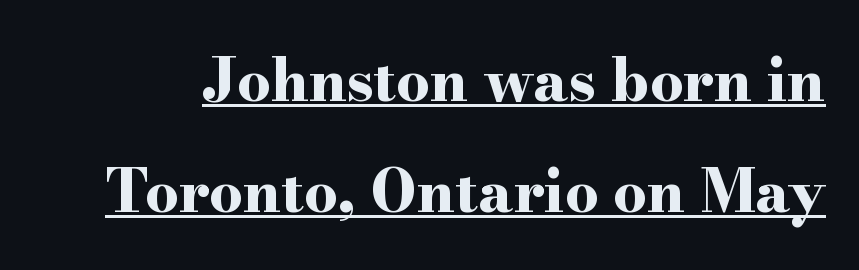
Q: Is the text bold? A: Yes.
Q: Is the text italic (slanted)? A: No, it is upright.
Q: Is the typeface a serif or a sans-serif typeface? A: Serif.
Q: Is the text underlined? A: Yes.
Q: Is the spacing between letters normal or unusually wide? A: Normal.
Q: Width (condensed, normal, or wide)? A: Wide.
Q: Stroke contrast? A: High.
Q: x-height? A: Small.
Q: Monospaced? A: No.
